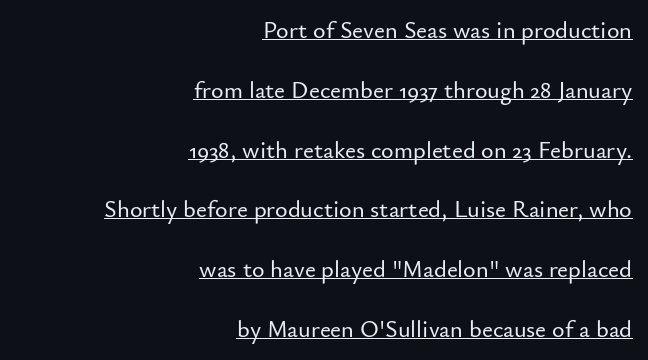
Nobody touched the tracking dial on this one. Unlike italic type, these characters show no tilt at all. The rendering uses a large line-height, opening up the rows. Casual observation: everything's shoved over to the right.
